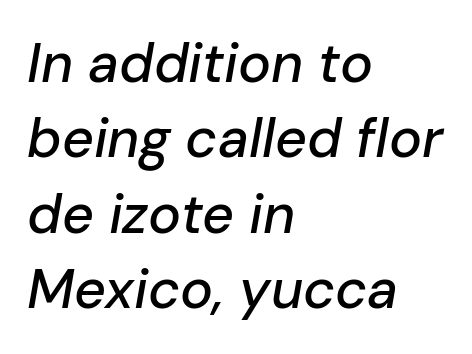
The image shows 55 px text type, italic (leaning right); set left-aligned, normal line spacing (1.37x), normal letter spacing, not underlined; low stroke contrast and a medium x-height.
